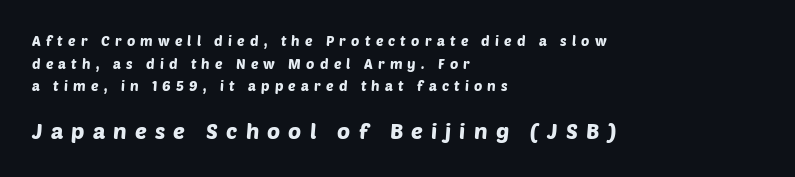
The image shows 22 px text type; set left-aligned, normal line spacing (1.61x), unusually wide letter spacing (+0.37 em), not underlined; the second (bottom) block is 1.57x larger.
